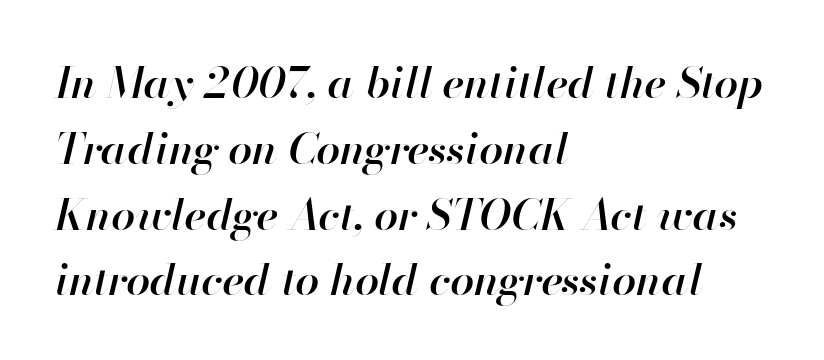
The image shows 43 px semibold type, italic (leaning right); set left-aligned, normal line spacing (1.53x), normal letter spacing, not underlined; high stroke contrast and a small x-height.
